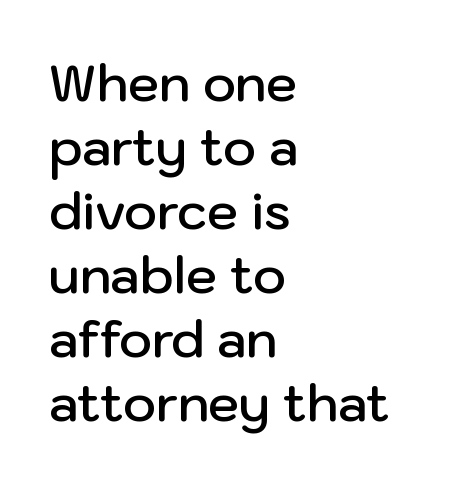
Q: Is the text bold? A: Semi-bold.
Q: Is the text italic (slanted)? A: No, it is upright.
Q: Is the typeface a serif or a sans-serif typeface? A: Sans-serif.
Q: Is the text underlined? A: No.
Q: How is the paragraph aligned? A: Left-aligned.
Q: Is the spacing between letters normal or unusually wide? A: Normal.
Q: Is the spacing between lines tight, normal or loose? A: Normal.
Q: Width (condensed, normal, or wide)? A: Normal.
Q: Stroke contrast? A: Low.
Q: x-height? A: Medium.
Q: Monospaced? A: No.
